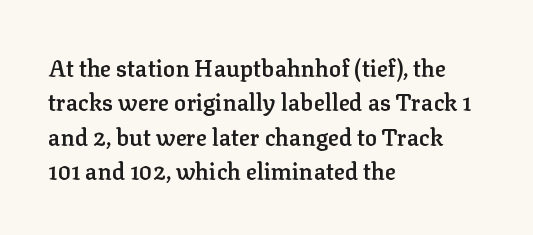
The image shows 23 px text type, upright; set left-aligned, normal line spacing (1.49x), normal letter spacing, not underlined.
